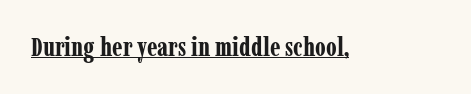
The image shows 26 px bold type, upright; set normal letter spacing, underlined.
